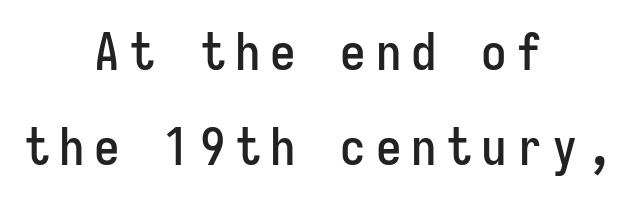
{"serif": "no", "italic": "no", "width": "condensed", "stroke_contrast": "low", "x_height": "medium", "monospaced": "yes", "underline": "no", "align": "center", "line_spacing_ratio": 1.87, "glyph_px": 51}
